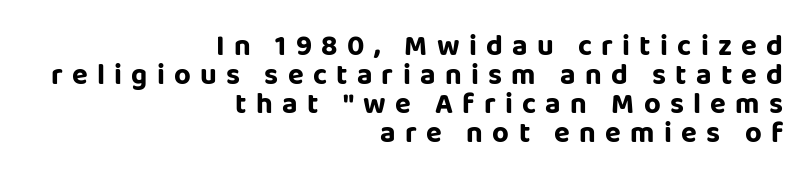
The block of text is dense from top to bottom, with scant space between rows. Looks like regular typesetting: each glyph gets only the width it needs. Set as a true bold cut, around the 700 mark. There is plenty of visible air inserted between adjacent glyphs. Typographically, this falls in the sans-serif category. Each row of text sits above clean, open space.
